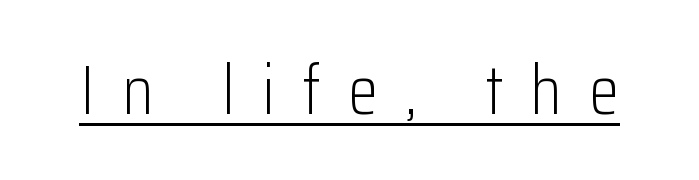
Each word looks stretched out because of the extra space between its letters. You can tell it's not italic because the verticals are truly vertical. Observe the absence of serifs on each vertical stroke in this sample. The sample's only ornament is a line tracing under the words. This sample has the flowing, uneven cadence of proportional lettering. The weight would be labelled regular, book, light, or lighter still.
